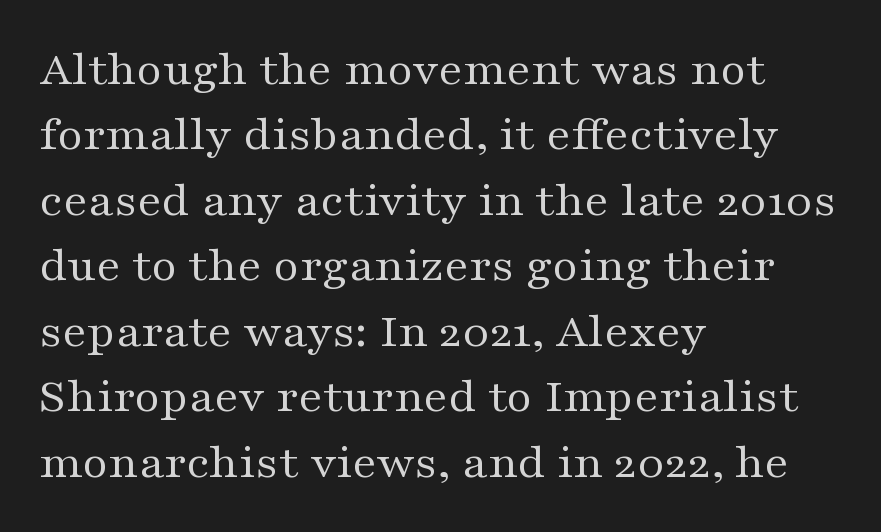
The letters stand upright; this is a roman face. Decoration check: the copy has no underline. These lines are set flush left with a ragged right edge. On a weight scale, this lands at 450 or below.
